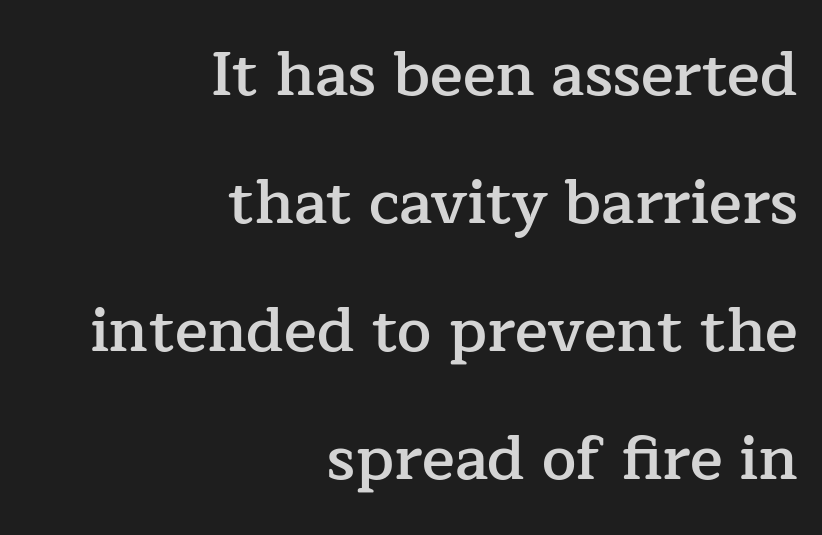
It's the straight-up-and-down kind of type. Has an underline been added? It has not. Caption: semibold face, moderately heavy strokes. Looks like regular typesetting: each glyph gets only the width it needs.
